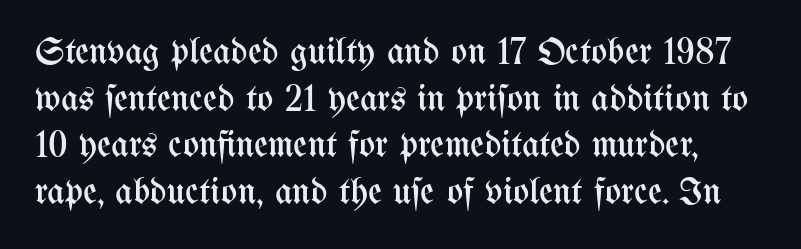
{"italic": "no", "bold": "no", "weight": "regular", "width": "condensed", "stroke_contrast": "medium", "x_height": "medium", "monospaced": "no", "underline": "no", "line_spacing_ratio": 1.23, "letter_spacing": "normal", "letter_spacing_em": 0.0, "glyph_px": 38}
